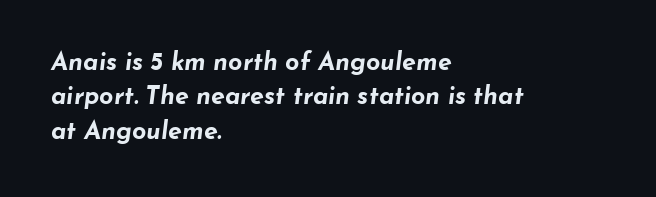
{"italic": "yes", "lean": "right", "slant_degrees": 7, "bold": "yes", "underline": "no", "align": "left", "line_spacing": "normal", "line_spacing_ratio": 1.38, "letter_spacing": "normal", "letter_spacing_em": 0.0, "glyph_px": 25}
